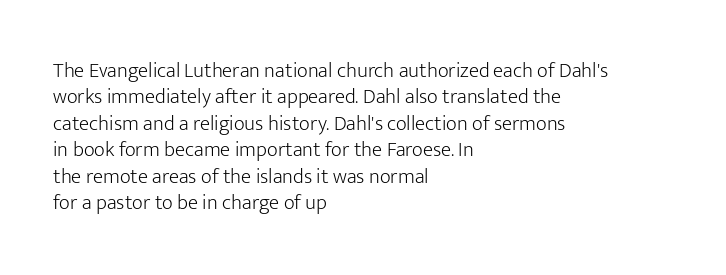
The image shows 21 px text type, upright; set left-aligned, normal line spacing (1.26x), normal letter spacing, not underlined.
